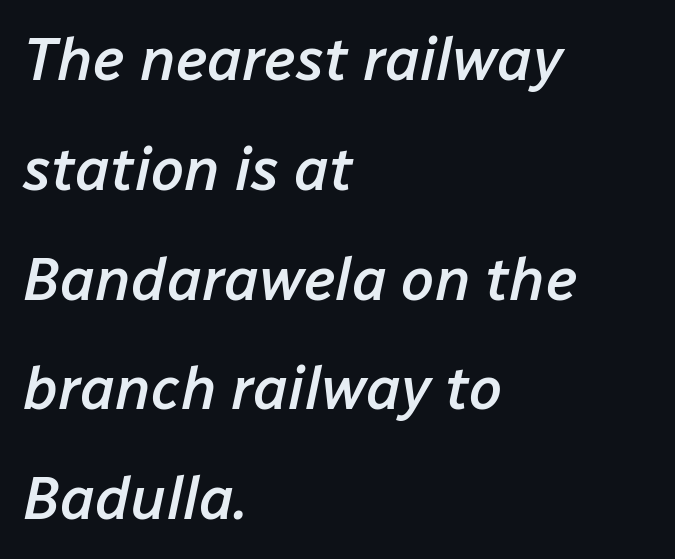
{"italic": "yes", "lean": "right", "slant_degrees": 12, "bold": "semi", "weight": "semibold", "width": "normal", "stroke_contrast": "low", "x_height": "medium", "monospaced": "no", "underline": "no", "align": "left", "line_spacing_ratio": 1.83, "letter_spacing": "normal", "letter_spacing_em": 0.0, "glyph_px": 60}
